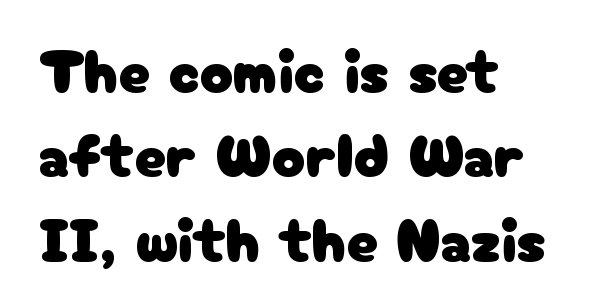
The image shows 62 px sans-serif type, upright; set left-aligned, normal line spacing (1.36x), normal letter spacing, not underlined; low stroke contrast and a medium x-height.
